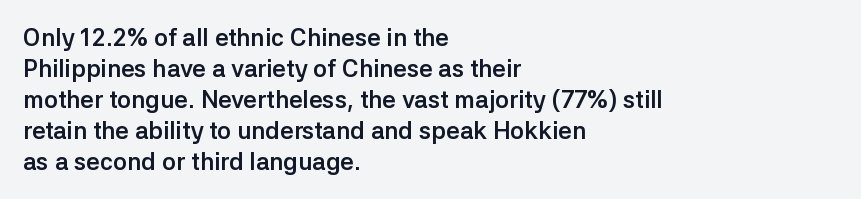
The image shows 24 px bold type, upright; set left-aligned, normal line spacing (1.29x), normal letter spacing, not underlined.
